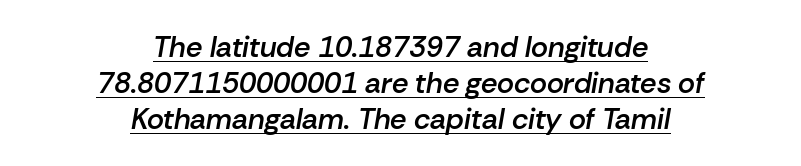
Q: Is the text bold? A: Semi-bold.
Q: Is the text italic (slanted)? A: Yes, it leans right by about 10 degrees.
Q: Is the text underlined? A: Yes.
Q: How is the paragraph aligned? A: Centered.
Q: Is the spacing between letters normal or unusually wide? A: Normal.
Q: Width (condensed, normal, or wide)? A: Normal.
Q: Stroke contrast? A: Low.
Q: x-height? A: Medium.
Q: Monospaced? A: No.
